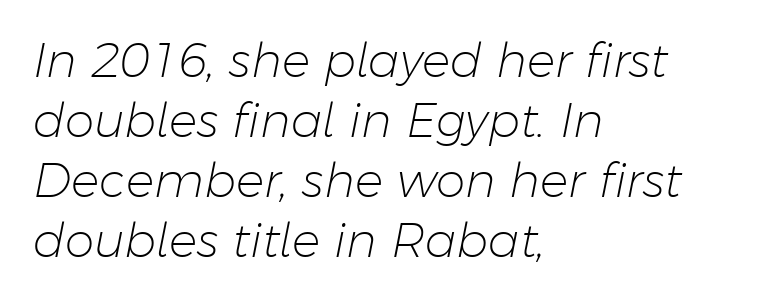
The image shows 47 px light type, italic (leaning right); set left-aligned, normal line spacing (1.28x), normal letter spacing, not underlined; low stroke contrast and a medium x-height.
